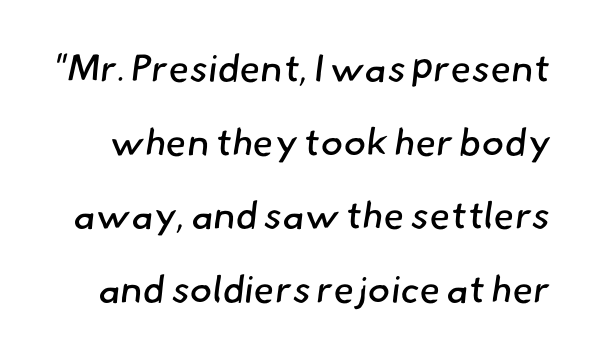
{"serif": "no", "bold": "no", "weight": "regular", "width": "normal", "stroke_contrast": "low", "x_height": "small", "monospaced": "no", "underline": "no", "line_spacing": "loose", "line_spacing_ratio": 1.94, "letter_spacing": "normal", "letter_spacing_em": 0.0, "glyph_px": 38}
